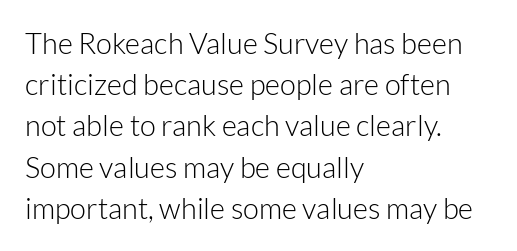
Observe the absence of serifs on each vertical stroke in this sample. Underlining? Definitely not there. Every stem runs plumb, perpendicular to the baseline. The face looks like a standard text weight, possibly lighter. You could call the tracking neutral — neither tight nor loose. In terms of leading, this rendering sits right in the middle.
